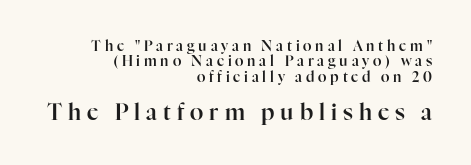
Q: Is the text italic (slanted)? A: No, it is upright.
Q: Is the text underlined? A: No.
Q: How is the paragraph aligned? A: Right-aligned.
Q: Is the spacing between letters normal or unusually wide? A: Unusually wide.
Q: Is the spacing between lines tight, normal or loose? A: Tight.
Q: Which block of text is set in a larger size, the first (top) or the second (bottom)? A: The second (bottom) one.
